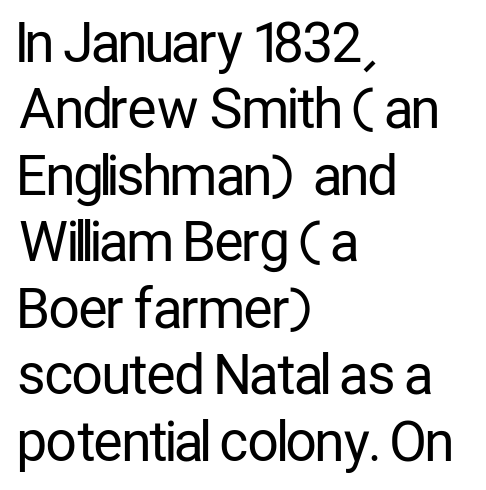
The image shows 54 px regular-weight, condensed sans-serif type, upright; set left-aligned, line spacing 1.23x, normal letter spacing, not underlined; low stroke contrast and a medium x-height.
